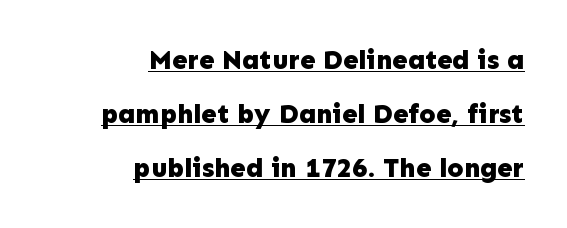
Q: Is the text bold? A: Yes.
Q: Is the text italic (slanted)? A: No, it is upright.
Q: Is the text underlined? A: Yes.
Q: How is the paragraph aligned? A: Right-aligned.
Q: Is the spacing between letters normal or unusually wide? A: Normal.
Q: Is the spacing between lines tight, normal or loose? A: Loose.
